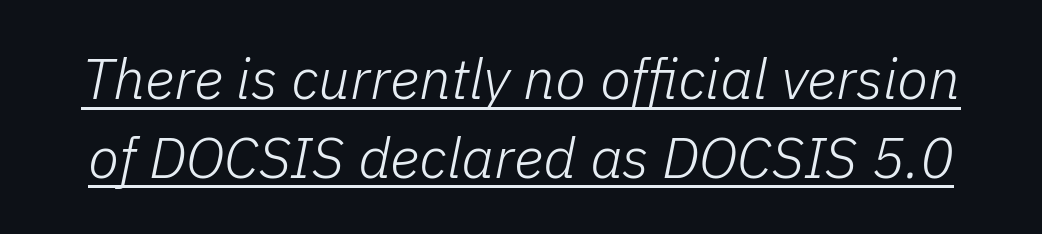
The image shows 57 px light type, italic (leaning right); set normal line spacing (1.38x), normal letter spacing, underlined; low stroke contrast and a medium x-height.
